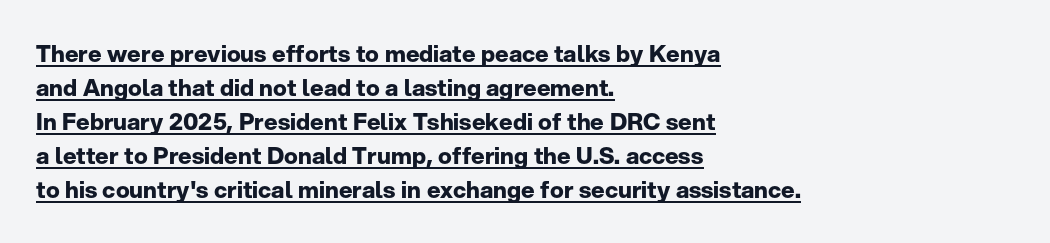
The image shows 23 px bold type, upright; set left-aligned, normal line spacing (1.48x), normal letter spacing, underlined.
